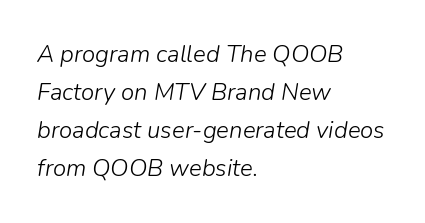
Q: Is the text bold? A: No.
Q: Is the text italic (slanted)? A: Yes, it leans right by about 9 degrees.
Q: Is the text underlined? A: No.
Q: How is the paragraph aligned? A: Left-aligned.
Q: Is the spacing between letters normal or unusually wide? A: Normal.
Q: Is the spacing between lines tight, normal or loose? A: Normal.
